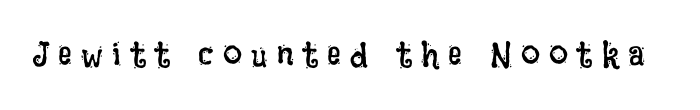
{"italic": "no", "bold": "no", "weight": "regular", "width": "condensed", "stroke_contrast": "low", "x_height": "large", "monospaced": "no", "underline": "no", "letter_spacing": "wide", "letter_spacing_em": 0.28, "glyph_px": 34}
